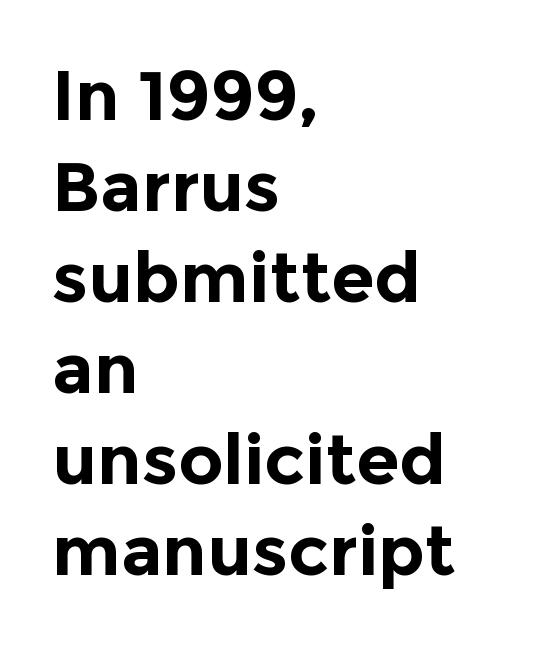
Q: Is the text bold? A: Yes.
Q: Is the text italic (slanted)? A: No, it is upright.
Q: Is the typeface a serif or a sans-serif typeface? A: Sans-serif.
Q: Is the text underlined? A: No.
Q: How is the paragraph aligned? A: Left-aligned.
Q: Is the spacing between letters normal or unusually wide? A: Normal.
Q: Is the spacing between lines tight, normal or loose? A: Normal.
Q: Width (condensed, normal, or wide)? A: Normal.
Q: x-height? A: Medium.
Q: Monospaced? A: No.
